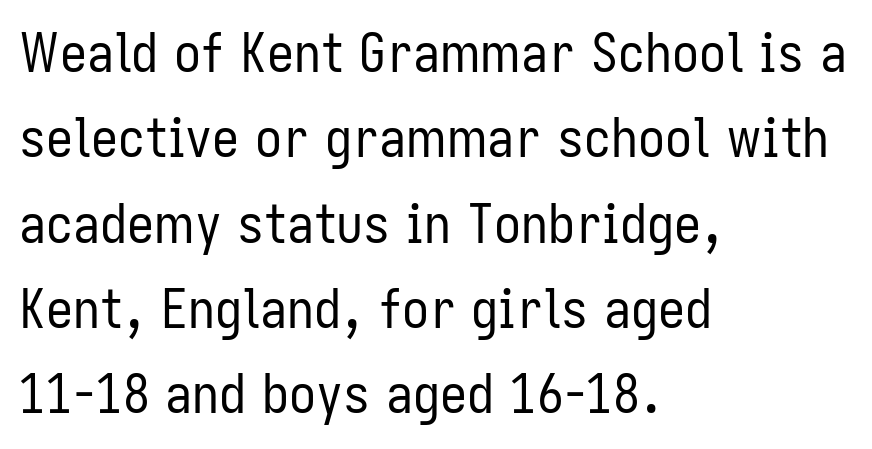
{"serif": "no", "italic": "no", "bold": "no", "weight": "regular", "width": "condensed", "stroke_contrast": "low", "x_height": "medium", "monospaced": "no", "underline": "no", "align": "left", "line_spacing": "normal", "line_spacing_ratio": 1.58, "letter_spacing": "normal", "letter_spacing_em": 0.0, "glyph_px": 54}
